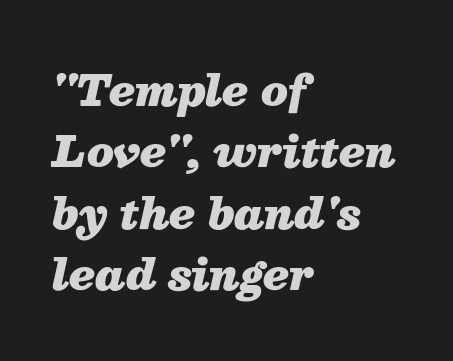
Q: Is the text bold? A: Yes.
Q: Is the text italic (slanted)? A: Yes, it leans right by about 13 degrees.
Q: Is the text underlined? A: No.
Q: How is the paragraph aligned? A: Left-aligned.
Q: Is the spacing between letters normal or unusually wide? A: Normal.
Q: Is the spacing between lines tight, normal or loose? A: Normal.
Q: Width (condensed, normal, or wide)? A: Normal.
Q: Stroke contrast? A: Medium.
Q: x-height? A: Medium.
Q: Monospaced? A: No.
